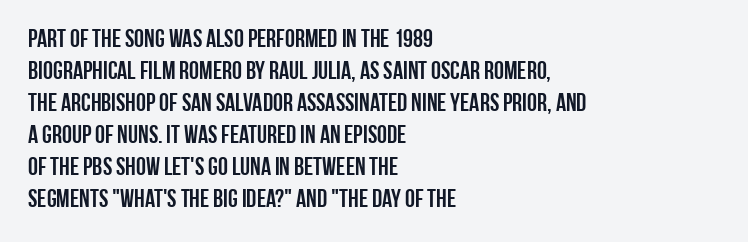
Q: Is the text italic (slanted)? A: No, it is upright.
Q: Is the text underlined? A: No.
Q: How is the paragraph aligned? A: Left-aligned.
Q: Is the spacing between letters normal or unusually wide? A: Normal.
Q: Is the spacing between lines tight, normal or loose? A: Normal.
